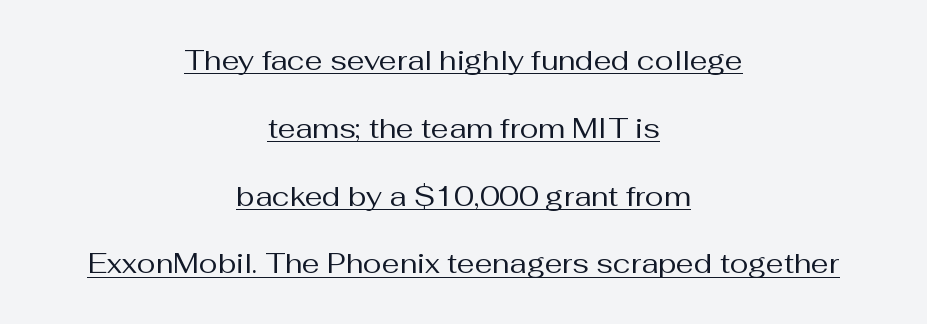
The leading is generous, giving the passage an open texture. The lettering stays uniformly vertical, giving the passage a roman look. No extra tracking has been applied to these lines. A quiet, ordinary-to-light weight characterises the typeface. The characters display no serif detailing; their extremities are plain.
